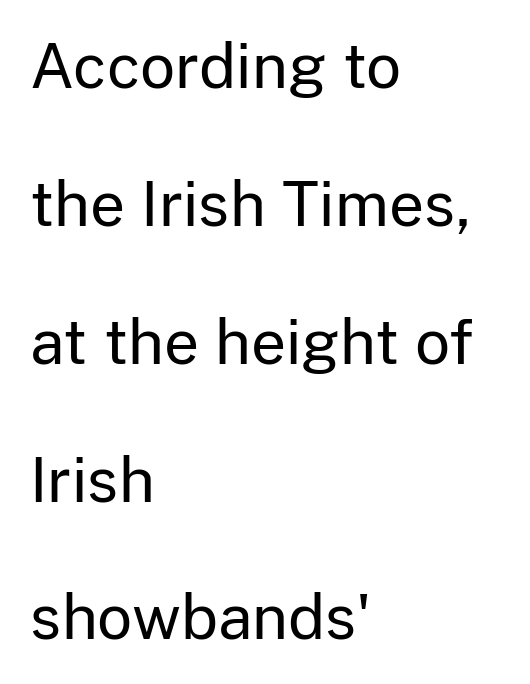
{"serif": "no", "italic": "no", "bold": "no", "weight": "regular", "width": "normal", "stroke_contrast": "low", "x_height": "medium", "monospaced": "no", "underline": "no", "align": "left", "line_spacing": "loose", "line_spacing_ratio": 2.26, "letter_spacing": "normal", "letter_spacing_em": 0.0, "glyph_px": 61}
